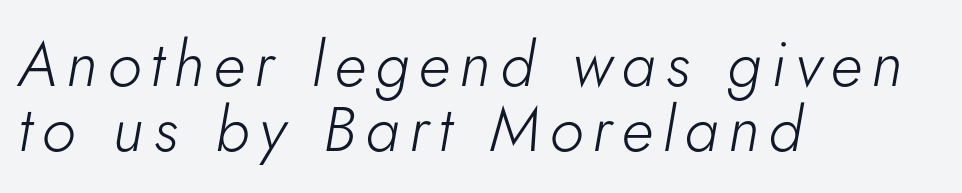
Q: Is the text bold? A: No.
Q: Is the text italic (slanted)? A: Yes, it leans right by about 5 degrees.
Q: Is the text underlined? A: No.
Q: How is the paragraph aligned? A: Left-aligned.
Q: Is the spacing between lines tight, normal or loose? A: Tight.
Q: Width (condensed, normal, or wide)? A: Normal.
Q: Stroke contrast? A: Low.
Q: x-height? A: Small.
Q: Monospaced? A: No.
